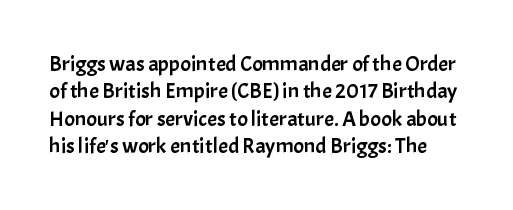
{"italic": "no", "underline": "no", "line_spacing": "normal", "line_spacing_ratio": 1.25, "letter_spacing": "normal", "letter_spacing_em": 0.0, "glyph_px": 22}
